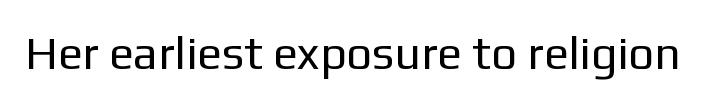
{"serif": "no", "italic": "no", "bold": "no", "weight": "regular", "width": "normal", "stroke_contrast": "low", "x_height": "medium", "monospaced": "no", "underline": "no", "letter_spacing": "normal", "letter_spacing_em": 0.0, "glyph_px": 46}
